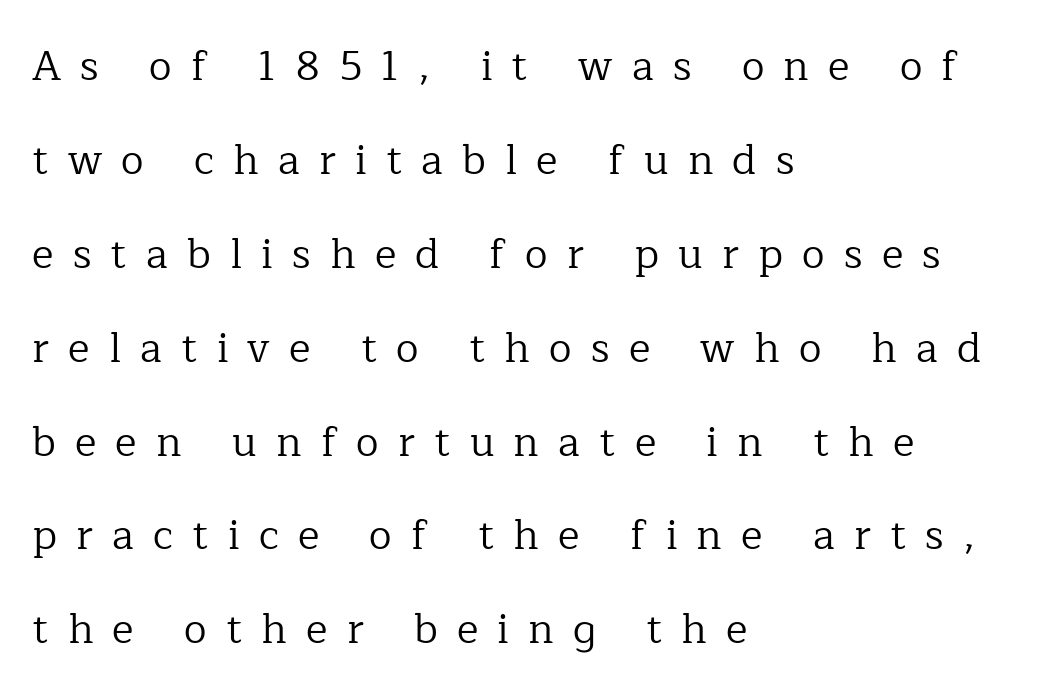
Q: Is the text bold? A: No.
Q: Is the text italic (slanted)? A: No, it is upright.
Q: Is the typeface a serif or a sans-serif typeface? A: Serif.
Q: Is the text underlined? A: No.
Q: How is the paragraph aligned? A: Left-aligned.
Q: Is the spacing between letters normal or unusually wide? A: Unusually wide.
Q: Is the spacing between lines tight, normal or loose? A: Loose.
Q: Width (condensed, normal, or wide)? A: Normal.
Q: Stroke contrast? A: Low.
Q: x-height? A: Medium.
Q: Monospaced? A: No.
